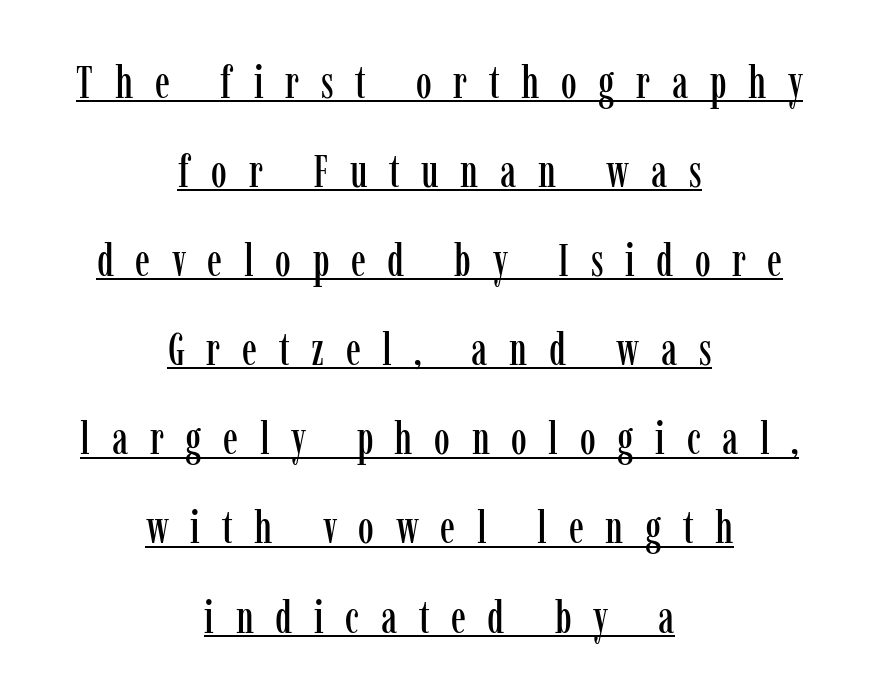
The rendering inserts visible extra space after every character. The passage shown is underscored from start to finish. Here the designer chose a conventional face with non-uniform glyph widths. Typeset on center — no edge is straight. You could fit nearly another row in the gap between these rows. To sum up the face: it has serifs.
